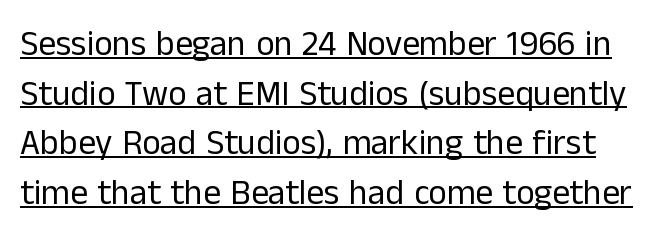
{"serif": "no", "italic": "no", "bold": "no", "weight": "regular", "width": "normal", "stroke_contrast": "low", "x_height": "medium", "monospaced": "no", "underline": "yes", "line_spacing": "normal", "line_spacing_ratio": 1.42, "letter_spacing": "normal", "letter_spacing_em": 0.0, "glyph_px": 35}
